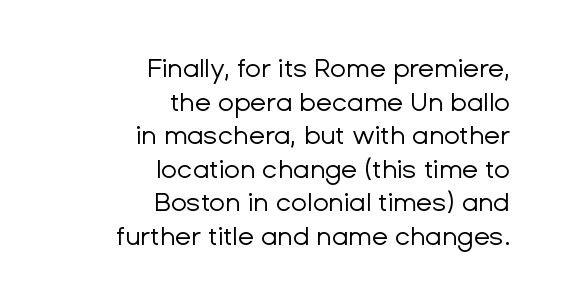
The image shows 26 px text type, upright; set right-aligned, normal line spacing (1.29x), normal letter spacing, not underlined.
